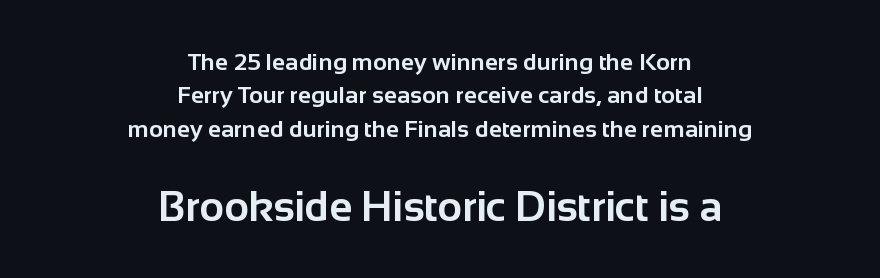
The image shows 42 px bold sans-serif type, upright; set centered, normal line spacing (1.39x), normal letter spacing, not underlined; the second (bottom) block is 1.75x larger; low stroke contrast and a medium x-height.
